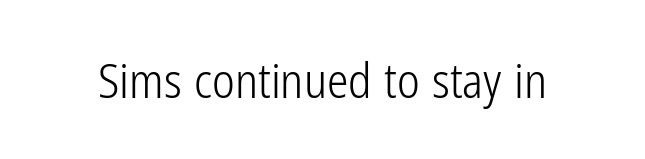
{"serif": "no", "italic": "no", "bold": "no", "weight": "light", "width": "condensed", "stroke_contrast": "low", "x_height": "medium", "monospaced": "no", "underline": "no", "letter_spacing": "normal", "letter_spacing_em": 0.0, "glyph_px": 48}
